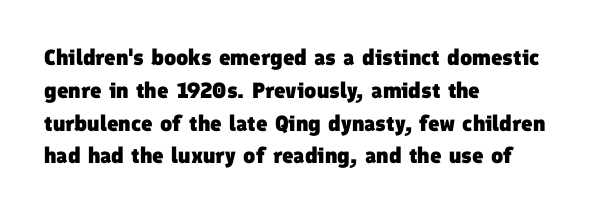
{"bold": "yes", "underline": "no", "align": "left", "line_spacing": "normal", "line_spacing_ratio": 1.49, "letter_spacing": "normal", "letter_spacing_em": 0.0, "glyph_px": 22}
